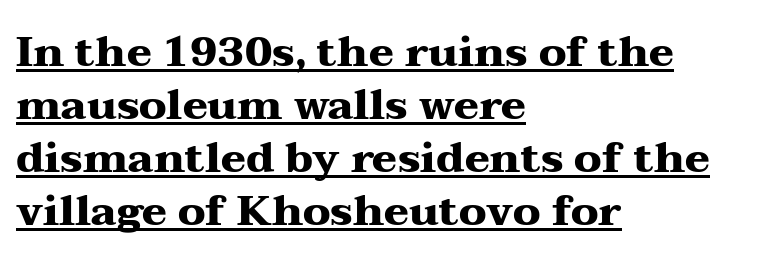
The image shows 42 px heavy, wide serif type, upright; set left-aligned, normal line spacing (1.26x), normal letter spacing, underlined; medium stroke contrast and a medium x-height.
